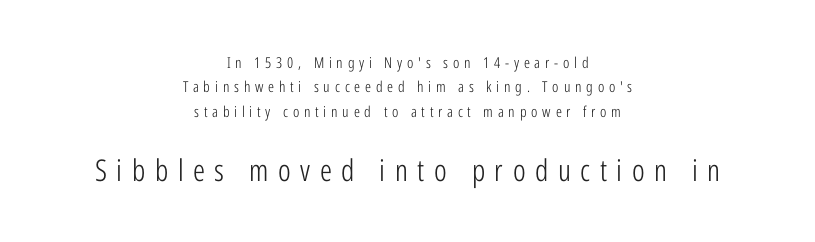
Q: Is the text bold? A: No.
Q: Is the text italic (slanted)? A: No, it is upright.
Q: Is the typeface a serif or a sans-serif typeface? A: Sans-serif.
Q: Is the text underlined? A: No.
Q: How is the paragraph aligned? A: Centered.
Q: Is the spacing between letters normal or unusually wide? A: Unusually wide.
Q: Is the spacing between lines tight, normal or loose? A: Normal.
Q: Which block of text is set in a larger size, the first (top) or the second (bottom)? A: The second (bottom) one.
Q: Width (condensed, normal, or wide)? A: Condensed.
Q: Stroke contrast? A: Low.
Q: x-height? A: Medium.
Q: Monospaced? A: No.
